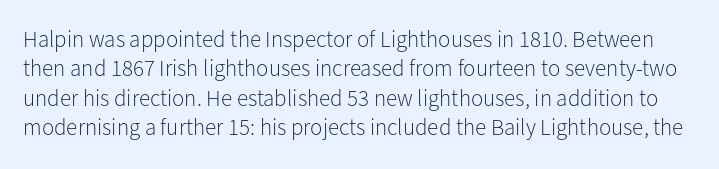
Q: Is the text bold? A: No.
Q: Is the text italic (slanted)? A: No, it is upright.
Q: Is the text underlined? A: No.
Q: Is the spacing between letters normal or unusually wide? A: Normal.
Q: Is the spacing between lines tight, normal or loose? A: Normal.
